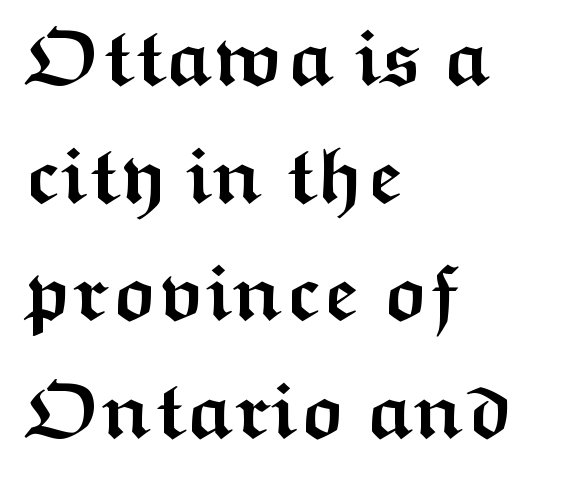
The image shows 80 px semibold, wide sans-serif type, upright; set left-aligned, normal line spacing (1.47x), normal letter spacing, not underlined; medium stroke contrast and a medium x-height.
